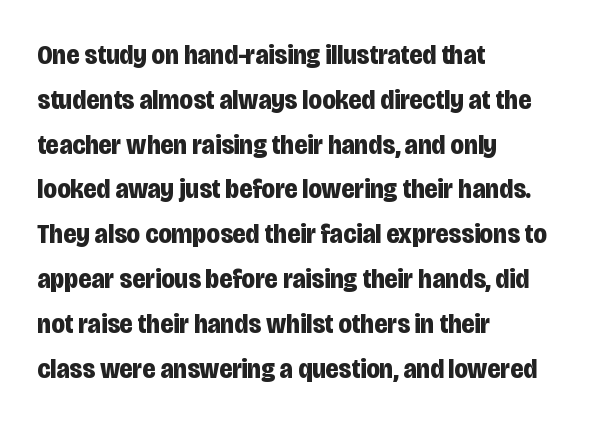
{"serif": "no", "italic": "no", "bold": "yes", "weight": "bold", "width": "condensed", "stroke_contrast": "low", "x_height": "large", "monospaced": "no", "underline": "no", "align": "left", "line_spacing": "normal", "line_spacing_ratio": 1.6, "letter_spacing": "normal", "letter_spacing_em": 0.0, "glyph_px": 28}
